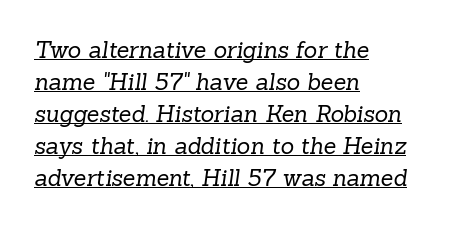
{"bold": "no", "underline": "yes", "align": "left", "line_spacing": "normal", "line_spacing_ratio": 1.39, "letter_spacing": "normal", "letter_spacing_em": 0.0, "glyph_px": 23}
